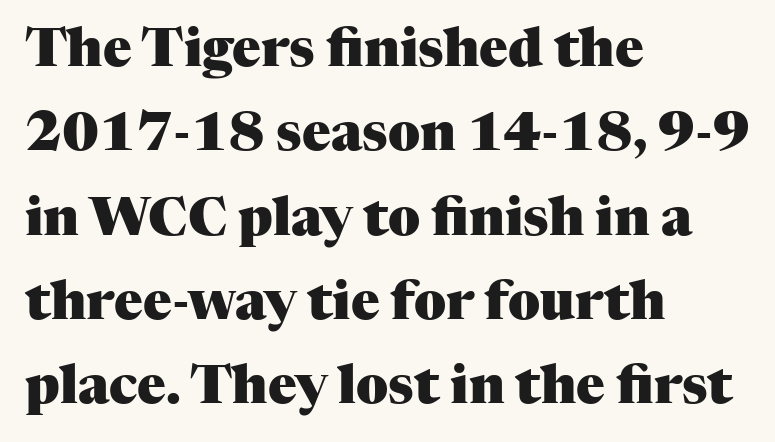
The glyphs are unaccompanied by any horizontal stroke below them. Standard letterfit; no display-style spreading of the glyphs. These lines are set flush left with a ragged right edge. The font family rendered here belongs to the serif group.
